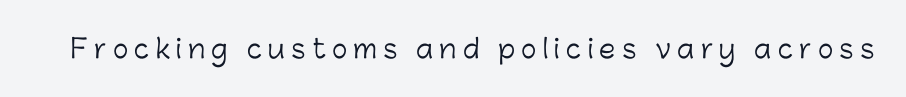
Q: Is the text bold? A: No.
Q: Is the text italic (slanted)? A: No, it is upright.
Q: Is the text underlined? A: No.
Q: Is the spacing between letters normal or unusually wide? A: Unusually wide.
